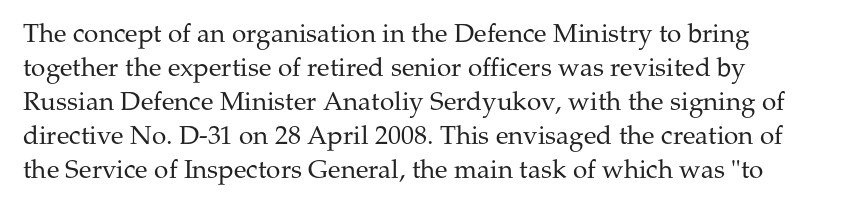
Descenders are the only things crossing below the line. All the whitespace from short lines collects on the right. Characters remain perfectly vertical along every line. The letters sit at their default tracking, neither squeezed nor spread.
